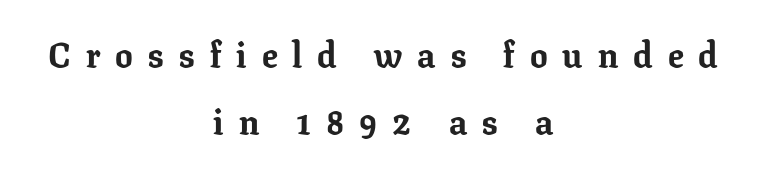
{"serif": "yes", "italic": "no", "bold": "yes", "weight": "bold", "width": "normal", "stroke_contrast": "low", "x_height": "medium", "monospaced": "no", "underline": "no", "align": "center", "line_spacing": "loose", "line_spacing_ratio": 1.92, "letter_spacing": "wide", "letter_spacing_em": 0.43, "glyph_px": 35}
